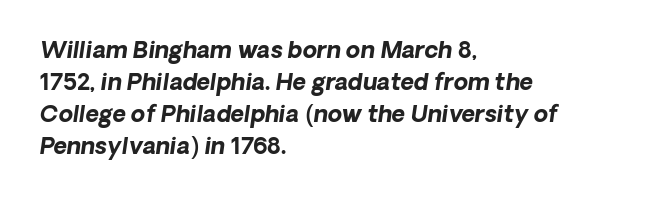
Q: Is the text bold? A: Yes.
Q: Is the text italic (slanted)? A: Yes, it leans right by about 8 degrees.
Q: Is the text underlined? A: No.
Q: How is the paragraph aligned? A: Left-aligned.
Q: Is the spacing between letters normal or unusually wide? A: Normal.
Q: Is the spacing between lines tight, normal or loose? A: Normal.
